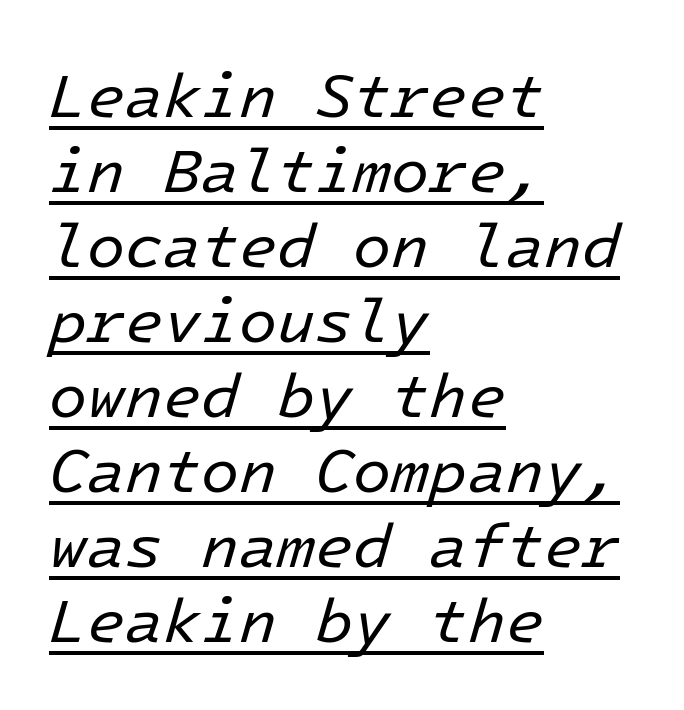
{"italic": "yes", "lean": "right", "slant_degrees": 16, "bold": "no", "weight": "regular", "width": "normal", "stroke_contrast": "low", "x_height": "medium", "underline": "yes", "align": "left", "line_spacing_ratio": 1.21, "letter_spacing": "normal", "letter_spacing_em": 0.0, "glyph_px": 62}
